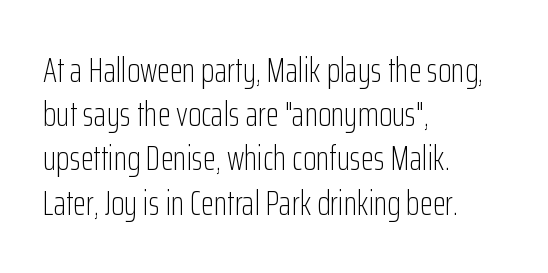
{"serif": "no", "italic": "no", "bold": "no", "weight": "light", "width": "condensed", "stroke_contrast": "low", "x_height": "medium", "monospaced": "no", "underline": "no", "align": "left", "line_spacing": "normal", "line_spacing_ratio": 1.3, "letter_spacing": "normal", "letter_spacing_em": 0.0, "glyph_px": 34}
